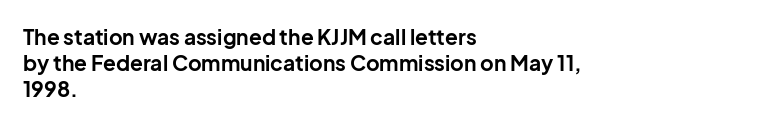
Q: Is the text bold? A: Yes.
Q: Is the text italic (slanted)? A: No, it is upright.
Q: Is the text underlined? A: No.
Q: How is the paragraph aligned? A: Left-aligned.
Q: Is the spacing between letters normal or unusually wide? A: Normal.
